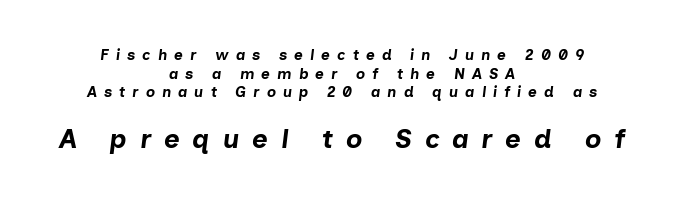
Small over large — that's the arrangement of the two blocks here. Centered paragraph, ragged on both sides. I'd describe the lettering as bold — thick and assertive. A typesetter would call this heavily tracked-out type. Tall strokes in this sample are angled rather than plumb.
